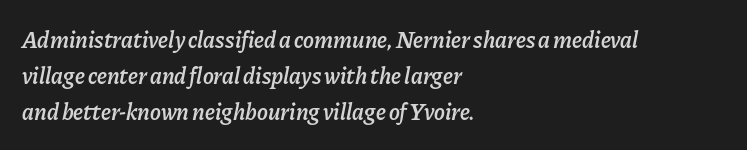
The image shows 23 px text type, italic (leaning right); set left-aligned, normal line spacing (1.56x), normal letter spacing, not underlined.
